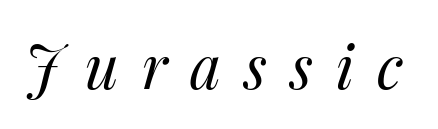
Anything drawn beneath the words? Only blank space. The letters look calm and open, with moderate or lighter stems. The face used here is proportionally spaced, like ordinary book or web type. Does extra space separate the letters? Yes, quite a lot of it.
